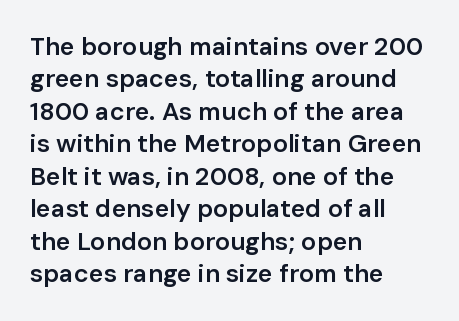
{"italic": "no", "bold": "semi", "underline": "no", "align": "left", "line_spacing": "normal", "line_spacing_ratio": 1.3, "letter_spacing": "normal", "letter_spacing_em": 0.0, "glyph_px": 25}
